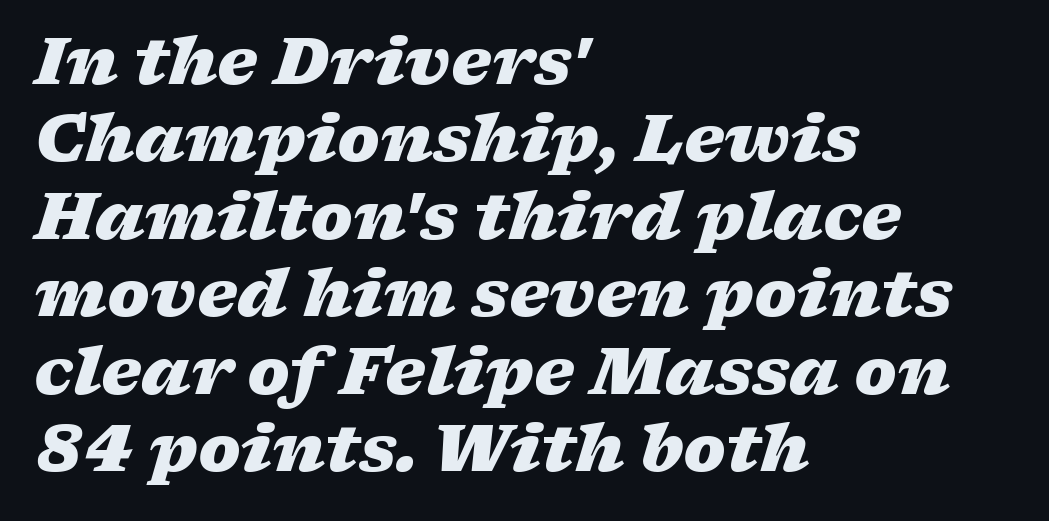
The image shows 64 px heavy, wide type, italic (leaning right); set left-aligned, line spacing 1.21x, normal letter spacing, not underlined; low stroke contrast and a medium x-height.
